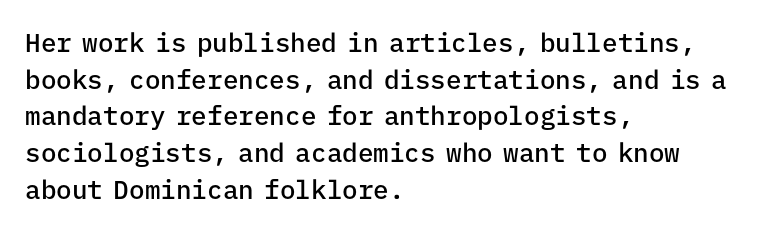
Q: Is the text bold? A: Semi-bold.
Q: Is the text italic (slanted)? A: No, it is upright.
Q: Is the text underlined? A: No.
Q: How is the paragraph aligned? A: Left-aligned.
Q: Is the spacing between letters normal or unusually wide? A: Normal.
Q: Is the spacing between lines tight, normal or loose? A: Normal.
